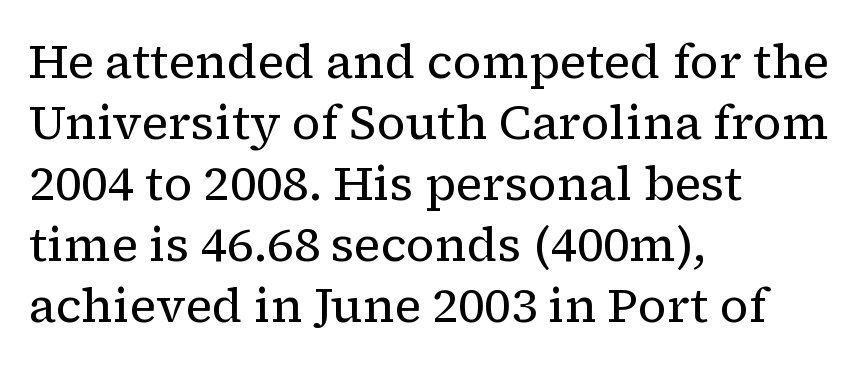
Regarding serifs, this sample has them. Does extra space separate the letters? No, they use regular spacing. Here the designer chose a conventional face with non-uniform glyph widths. Heft: none added — not bold. The strip under each line holds only bare page.
